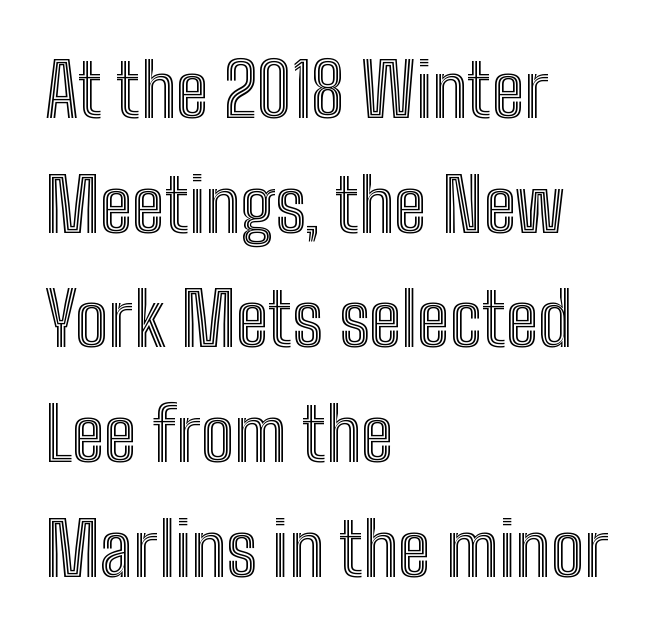
The image shows 74 px condensed type, upright; set left-aligned, normal line spacing (1.55x), normal letter spacing, not underlined; a medium x-height.
